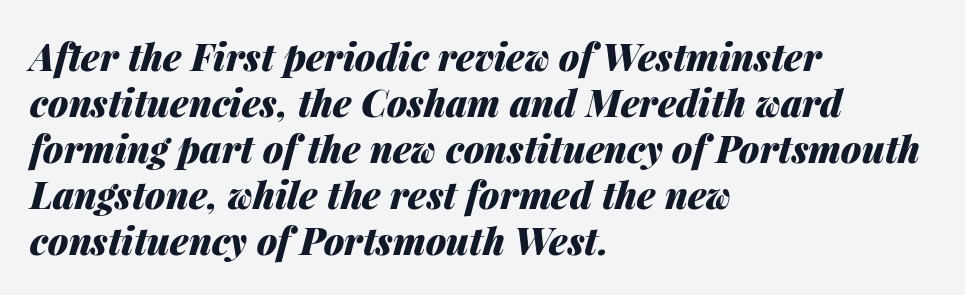
The face used here is proportionally spaced, like ordinary book or web type. Designer's note — italics engaged. The specimen omits any rule beneath the text block's lines. This rendering leaves character spacing at its baseline value. I'd describe the lettering as bold — thick and assertive.
